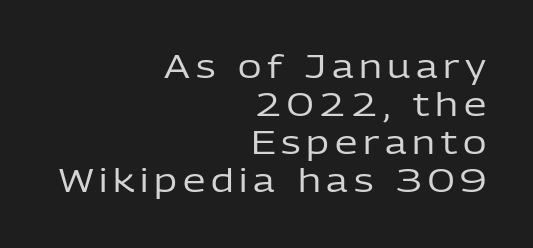
The image shows 32 px regular-weight sans-serif type, upright; set right-aligned, line spacing 1.19x, not underlined; low stroke contrast and a medium x-height.
